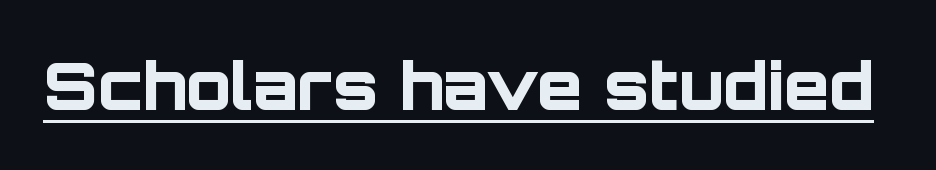
Q: Is the text bold? A: Yes.
Q: Is the text italic (slanted)? A: No, it is upright.
Q: Is the typeface a serif or a sans-serif typeface? A: Sans-serif.
Q: Is the text underlined? A: Yes.
Q: Is the spacing between letters normal or unusually wide? A: Normal.
Q: Width (condensed, normal, or wide)? A: Normal.
Q: Stroke contrast? A: Low.
Q: x-height? A: Large.
Q: Monospaced? A: No.
